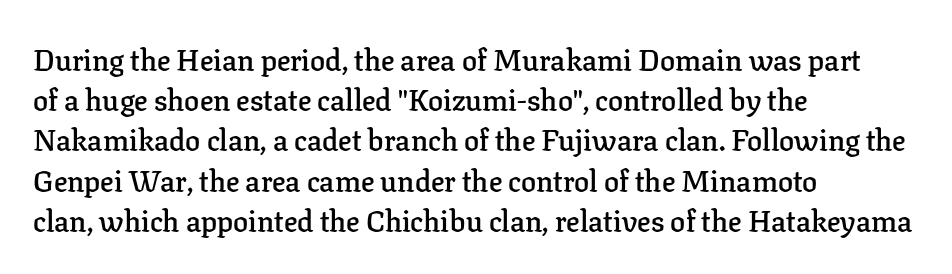
{"serif": "yes", "italic": "no", "bold": "semi", "weight": "semibold", "width": "normal", "stroke_contrast": "low", "x_height": "medium", "monospaced": "no", "underline": "no", "align": "left", "line_spacing": "normal", "line_spacing_ratio": 1.34, "letter_spacing": "normal", "letter_spacing_em": 0.0, "glyph_px": 30}
